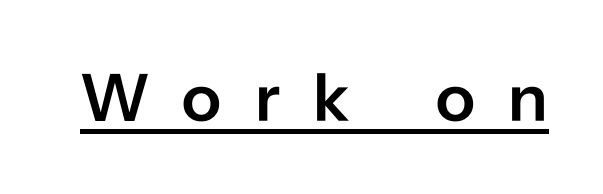
Posture: vertical. Every word sits above its own underline. Between one letter and the next there's a generous, obvious gap. Is this a sans? Yes — the strokes have no serifs.
